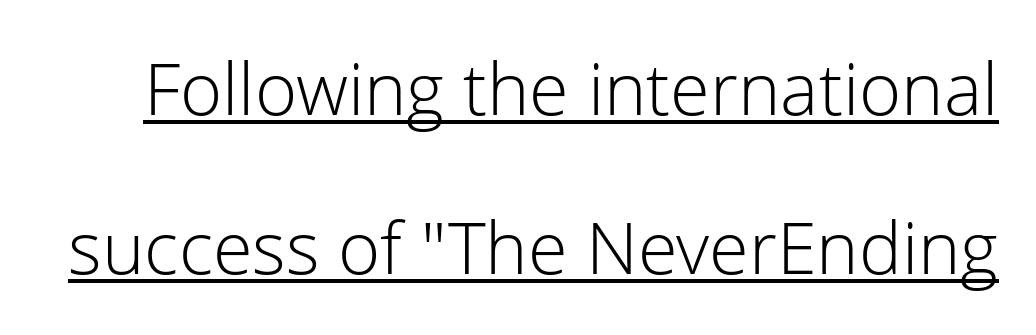
Vertical spacing — loose. Is the type heavy? It reads as light-to-regular instead. Each letter keeps its own natural width here, so spacing adapts to shape. Observe the ordinary spacing: letters are neighbours, not strangers. Regarding serifs, this sample does without them.
